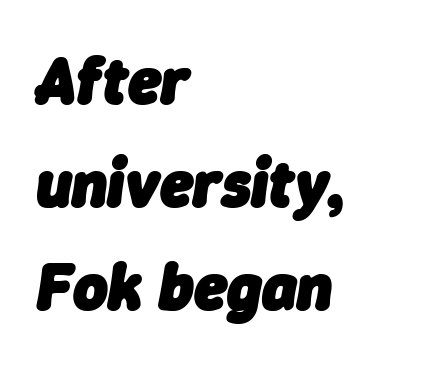
{"italic": "yes", "lean": "right", "slant_degrees": 9, "bold": "yes", "weight": "heavy", "width": "normal", "stroke_contrast": "low", "x_height": "medium", "monospaced": "no", "underline": "no", "align": "left", "line_spacing": "normal", "line_spacing_ratio": 1.56, "letter_spacing": "normal", "letter_spacing_em": 0.0, "glyph_px": 66}
